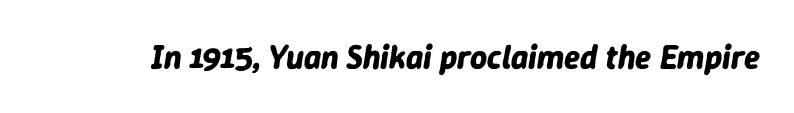
Q: Is the text bold? A: Yes.
Q: Is the text italic (slanted)? A: Yes, it leans right by about 9 degrees.
Q: Is the text underlined? A: No.
Q: Is the spacing between letters normal or unusually wide? A: Normal.
Q: Width (condensed, normal, or wide)? A: Normal.
Q: Stroke contrast? A: Low.
Q: x-height? A: Medium.
Q: Monospaced? A: No.
